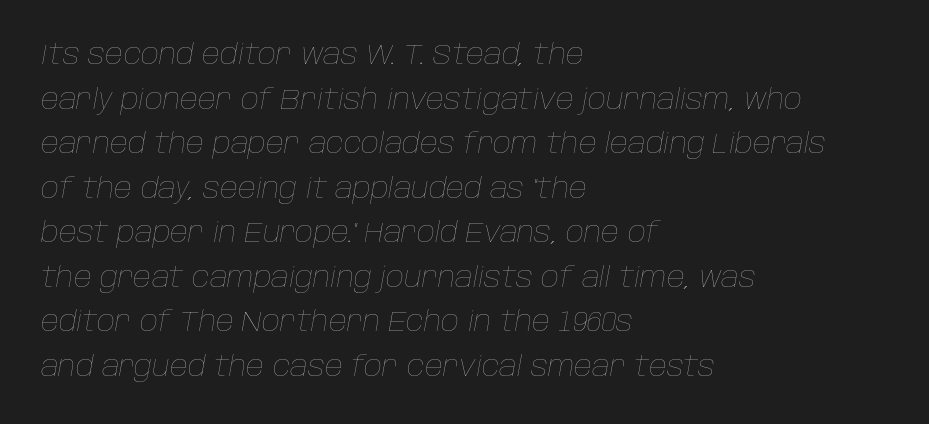
Heft: none added — not bold. The face used here has a pronounced slope to its letters. The designer left line spacing at the default. Nobody touched the tracking dial on this one.
